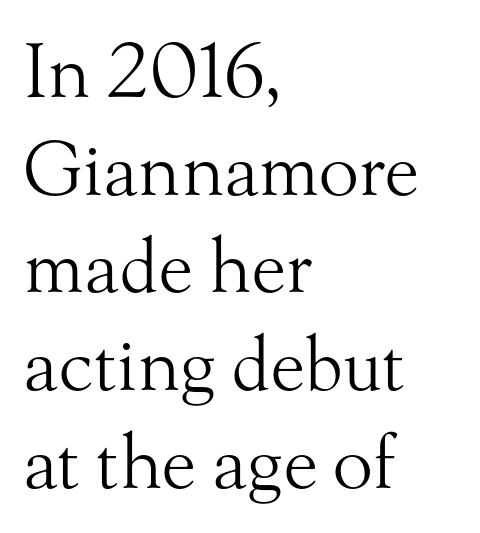
The foot of each line stays bare and open. Stems and bowls with no extra thickness — not bold. The face used here is proportionally spaced, like ordinary book or web type. Italic? Not at all — the glyphs are vertical.
